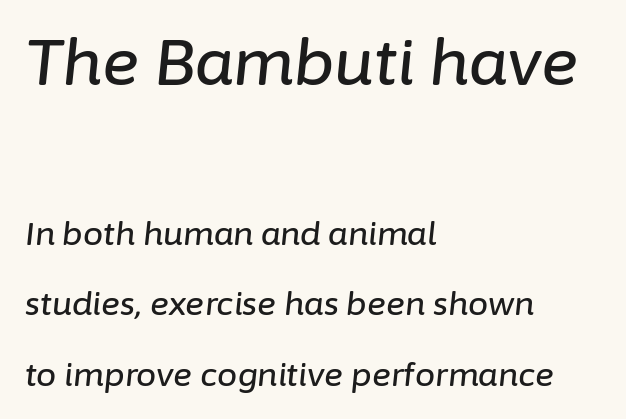
Standard letterfit; no display-style spreading of the glyphs. Regarding leading, the lines here are spaced well apart. The compositor pushed each line to the left boundary. Honestly, there is no underline to notice here at all.
